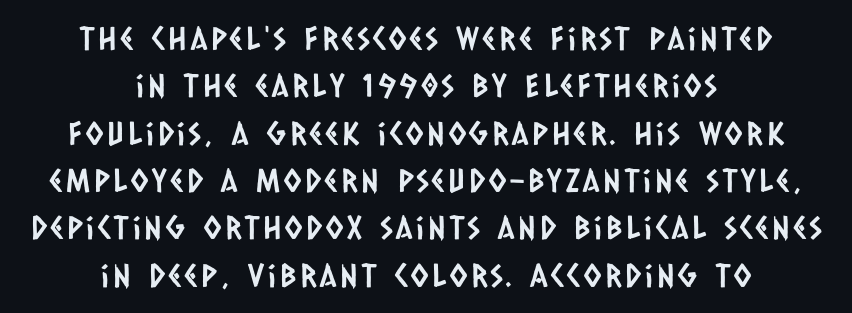
{"serif": "no", "width": "condensed", "stroke_contrast": "low", "x_height": "large", "monospaced": "no", "underline": "no", "align": "center", "line_spacing": "normal", "line_spacing_ratio": 1.48, "glyph_px": 32}
